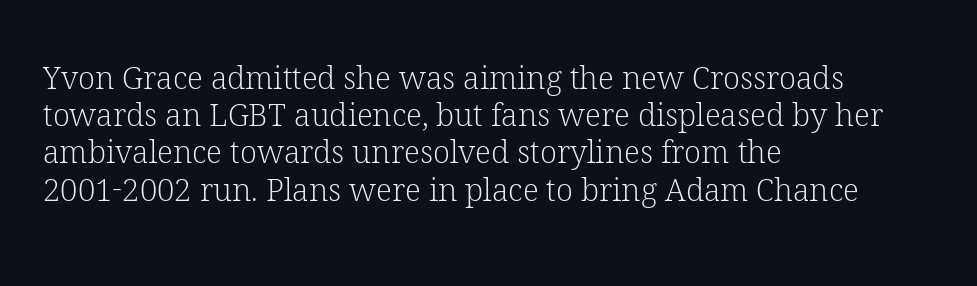
{"serif": "yes", "italic": "no", "bold": "no", "weight": "light", "width": "normal", "stroke_contrast": "low", "x_height": "medium", "monospaced": "no", "underline": "no", "align": "left", "line_spacing_ratio": 1.2, "letter_spacing": "normal", "letter_spacing_em": 0.0, "glyph_px": 31}
